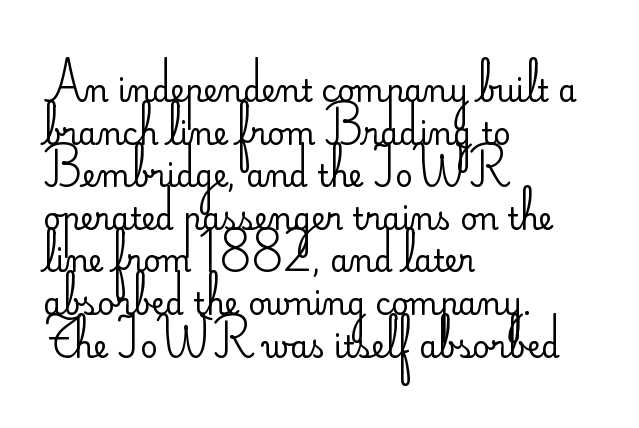
The image shows 30 px regular-weight sans-serif type, upright; set left-aligned, normal line spacing (1.42x), normal letter spacing, not underlined; low stroke contrast and a small x-height.
